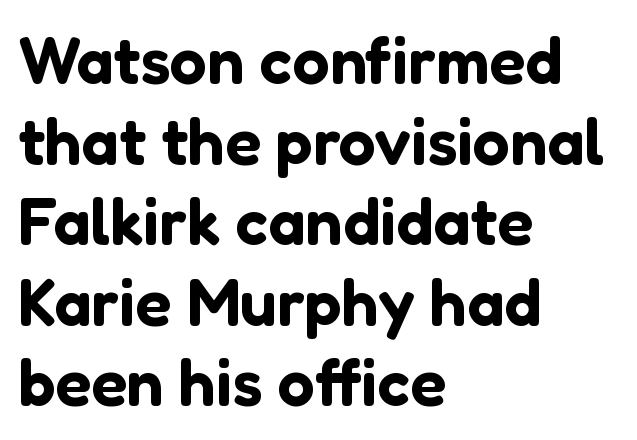
This sample uses an upright cut, with every glyph sitting square on the baseline. The face used here is proportionally spaced, like ordinary book or web type. All the whitespace from short lines collects on the right. Any mark beneath the type? The region is blank.
